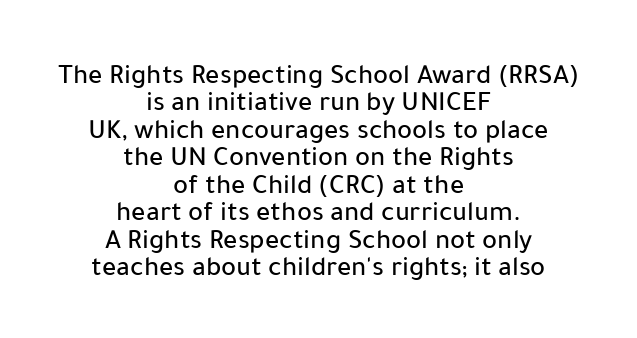
Q: Is the text italic (slanted)? A: No, it is upright.
Q: Is the typeface a serif or a sans-serif typeface? A: Sans-serif.
Q: Is the text underlined? A: No.
Q: How is the paragraph aligned? A: Centered.
Q: Is the spacing between letters normal or unusually wide? A: Normal.
Q: Is the spacing between lines tight, normal or loose? A: Tight.
Q: Width (condensed, normal, or wide)? A: Normal.
Q: Stroke contrast? A: Low.
Q: x-height? A: Medium.
Q: Monospaced? A: No.
